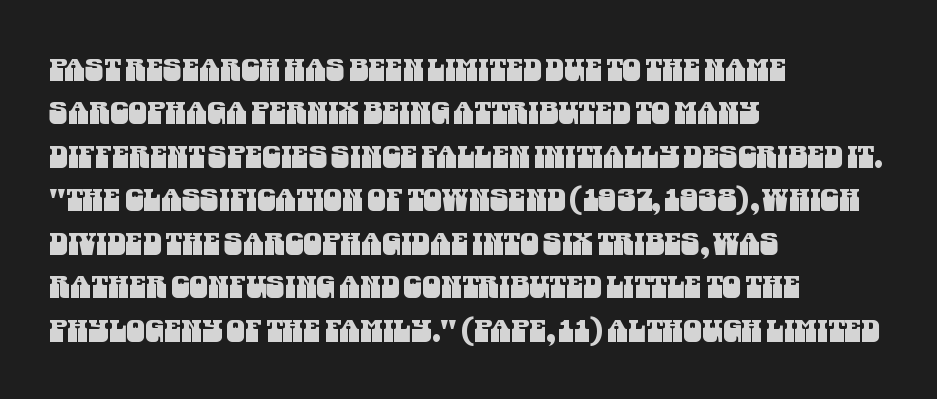
{"serif": "no", "width": "condensed", "stroke_contrast": "medium", "x_height": "large", "monospaced": "no", "underline": "no", "align": "left", "line_spacing": "normal", "line_spacing_ratio": 1.45, "letter_spacing": "normal", "letter_spacing_em": 0.0, "glyph_px": 30}
